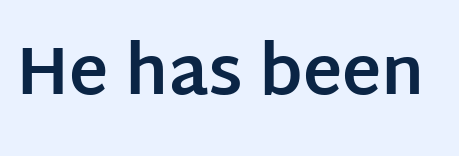
{"serif": "no", "italic": "no", "bold": "yes", "weight": "bold", "width": "normal", "stroke_contrast": "low", "x_height": "large", "monospaced": "no", "underline": "no", "letter_spacing": "normal", "letter_spacing_em": 0.0, "glyph_px": 67}
